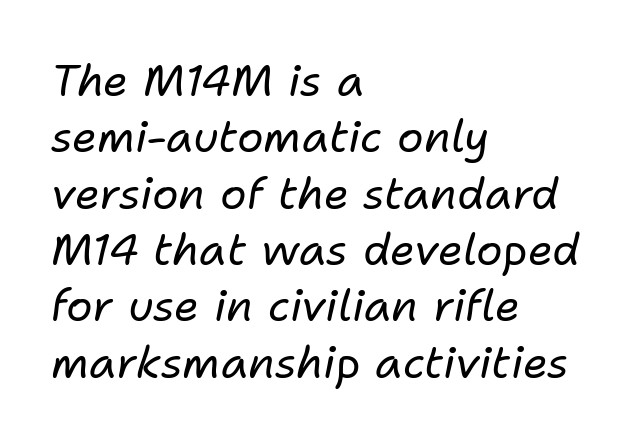
{"italic": "yes", "lean": "right", "slant_degrees": 11, "bold": "no", "weight": "regular", "width": "normal", "stroke_contrast": "low", "x_height": "medium", "monospaced": "no", "underline": "no", "align": "left", "line_spacing": "normal", "line_spacing_ratio": 1.28, "letter_spacing": "normal", "letter_spacing_em": 0.0, "glyph_px": 44}
